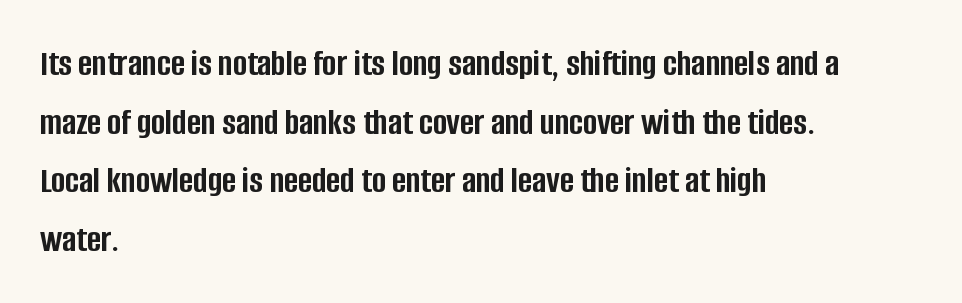
{"serif": "no", "italic": "no", "bold": "yes", "weight": "semibold", "width": "condensed", "stroke_contrast": "low", "x_height": "large", "monospaced": "no", "underline": "no", "align": "left", "line_spacing": "normal", "line_spacing_ratio": 1.54, "letter_spacing": "normal", "letter_spacing_em": 0.0, "glyph_px": 38}
